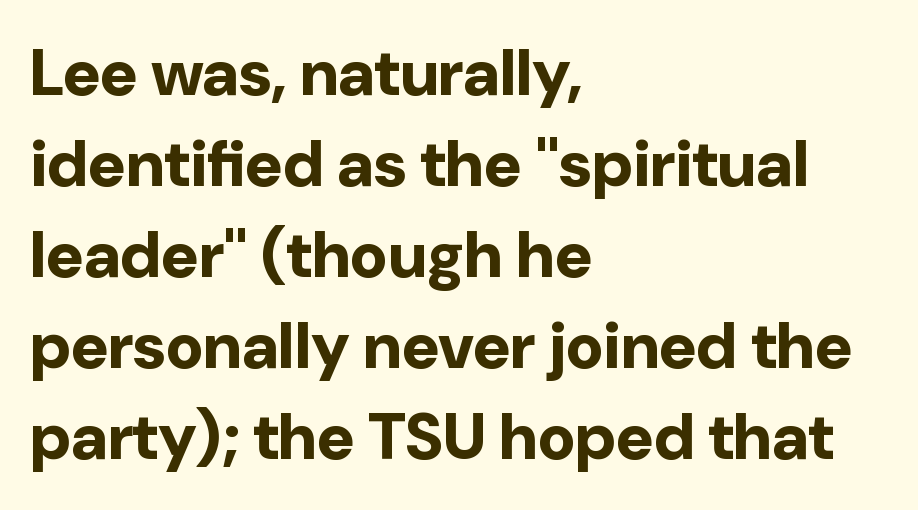
{"serif": "no", "italic": "no", "bold": "yes", "weight": "bold", "width": "normal", "stroke_contrast": "low", "x_height": "medium", "monospaced": "no", "underline": "no", "align": "left", "line_spacing": "normal", "line_spacing_ratio": 1.4, "letter_spacing": "normal", "letter_spacing_em": 0.0, "glyph_px": 65}
